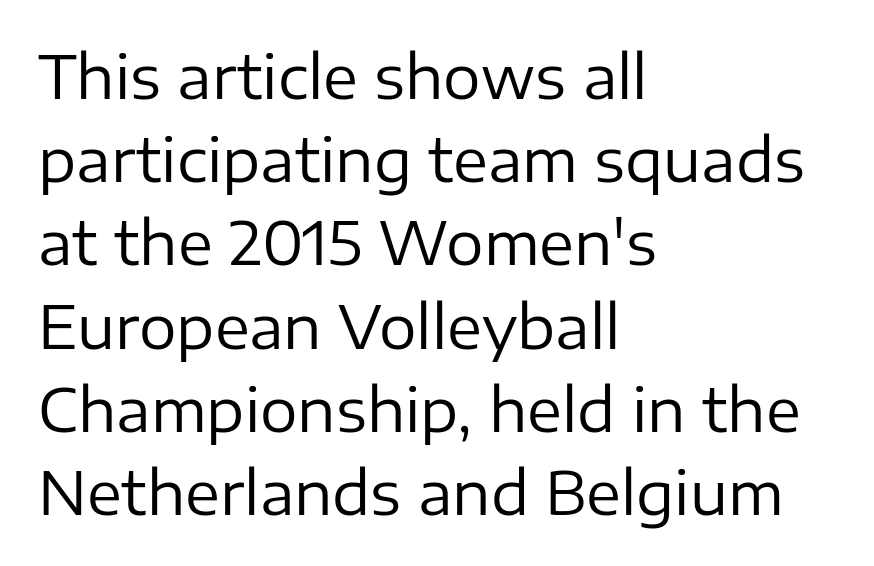
Q: Is the text bold? A: No.
Q: Is the text italic (slanted)? A: No, it is upright.
Q: Is the typeface a serif or a sans-serif typeface? A: Sans-serif.
Q: Is the text underlined? A: No.
Q: How is the paragraph aligned? A: Left-aligned.
Q: Is the spacing between letters normal or unusually wide? A: Normal.
Q: Is the spacing between lines tight, normal or loose? A: Normal.
Q: Width (condensed, normal, or wide)? A: Normal.
Q: Stroke contrast? A: Low.
Q: x-height? A: Medium.
Q: Monospaced? A: No.
